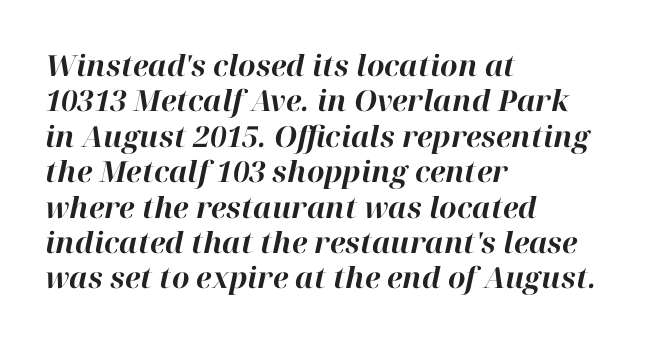
{"italic": "yes", "lean": "right", "slant_degrees": 12, "bold": "yes", "weight": "bold", "width": "normal", "stroke_contrast": "high", "x_height": "medium", "monospaced": "no", "underline": "no", "align": "left", "line_spacing_ratio": 1.22, "letter_spacing": "normal", "letter_spacing_em": 0.0, "glyph_px": 29}
